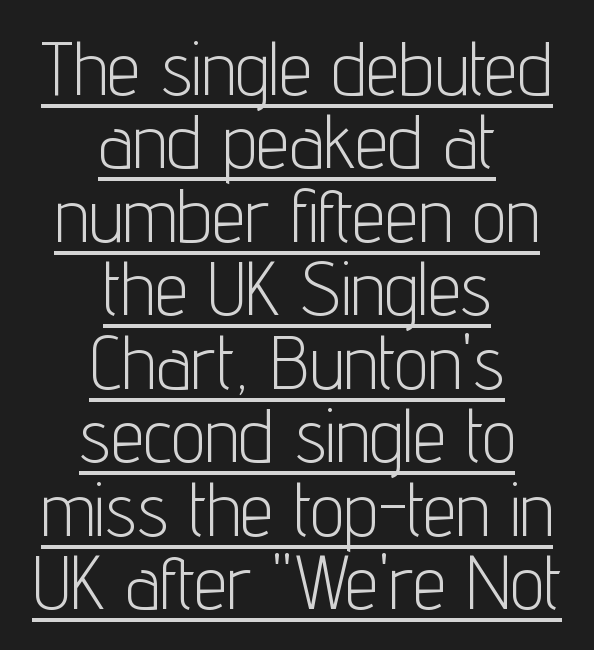
The image shows 75 px light, condensed sans-serif type, upright; set centered, tight line spacing (0.98x), normal letter spacing, underlined; low stroke contrast and a medium x-height.
